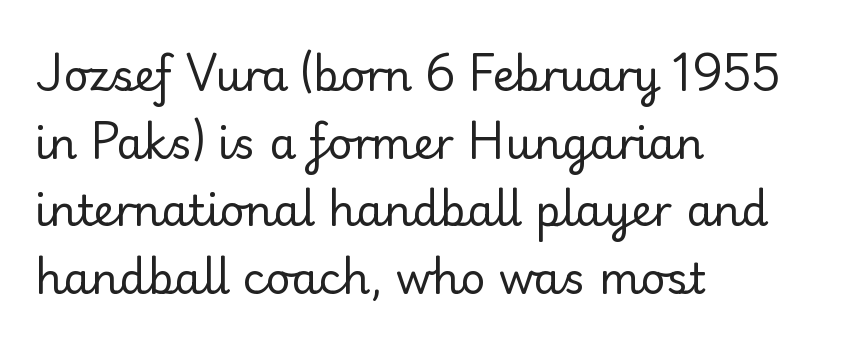
{"serif": "yes", "italic": "no", "bold": "no", "weight": "regular", "width": "normal", "stroke_contrast": "low", "x_height": "small", "monospaced": "no", "underline": "no", "align": "left", "line_spacing": "normal", "line_spacing_ratio": 1.57, "letter_spacing": "normal", "letter_spacing_em": 0.0, "glyph_px": 43}
